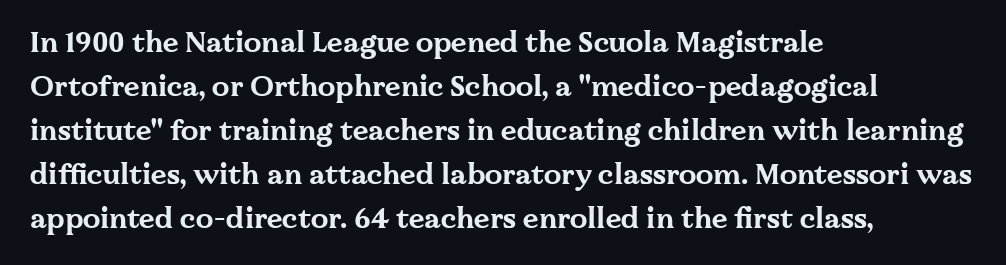
The image shows 28 px bold, wide serif type, upright; set left-aligned, normal line spacing (1.57x), normal letter spacing, not underlined; medium stroke contrast and a medium x-height.
